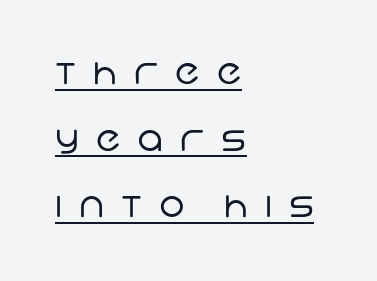
Q: Is the text bold? A: No.
Q: Is the typeface a serif or a sans-serif typeface? A: Sans-serif.
Q: Is the text underlined? A: Yes.
Q: How is the paragraph aligned? A: Left-aligned.
Q: Is the spacing between letters normal or unusually wide? A: Unusually wide.
Q: Width (condensed, normal, or wide)? A: Normal.
Q: Stroke contrast? A: Low.
Q: x-height? A: Large.
Q: Monospaced? A: No.
